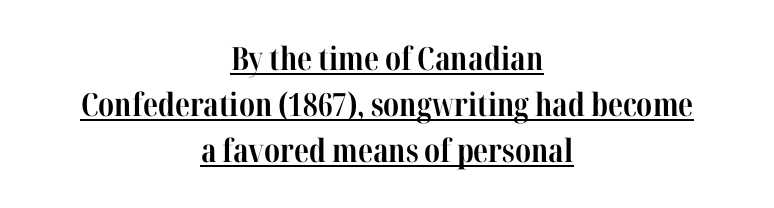
Q: Is the text bold? A: Yes.
Q: Is the text italic (slanted)? A: No, it is upright.
Q: Is the typeface a serif or a sans-serif typeface? A: Serif.
Q: Is the text underlined? A: Yes.
Q: How is the paragraph aligned? A: Centered.
Q: Is the spacing between letters normal or unusually wide? A: Normal.
Q: Is the spacing between lines tight, normal or loose? A: Normal.
Q: Width (condensed, normal, or wide)? A: Condensed.
Q: Stroke contrast? A: High.
Q: x-height? A: Medium.
Q: Monospaced? A: No.
